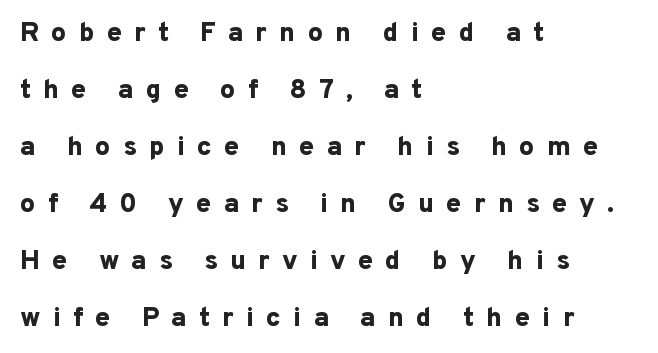
The image shows 27 px bold type, upright; set left-aligned, loose line spacing (2.11x), unusually wide letter spacing (+0.45 em), not underlined.
